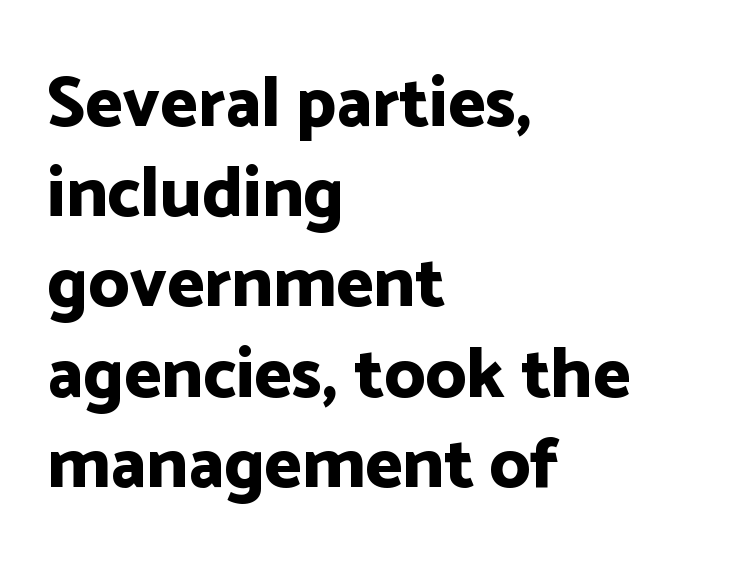
{"serif": "no", "italic": "no", "bold": "yes", "weight": "bold", "width": "normal", "stroke_contrast": "low", "x_height": "medium", "monospaced": "no", "underline": "no", "align": "left", "line_spacing": "normal", "line_spacing_ratio": 1.27, "letter_spacing": "normal", "letter_spacing_em": 0.0, "glyph_px": 71}
